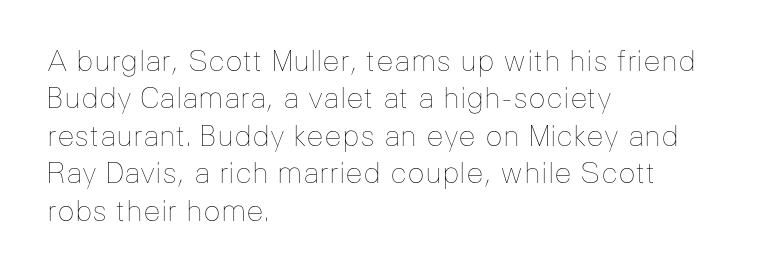
Tracking here is standard; glyphs follow each other at the usual distance. The face used here is proportionally spaced, like ordinary book or web type. Posture: straight, roman, zero tilt. Weight: regular or lighter. Casual observation: everything's shoved over to the left.
